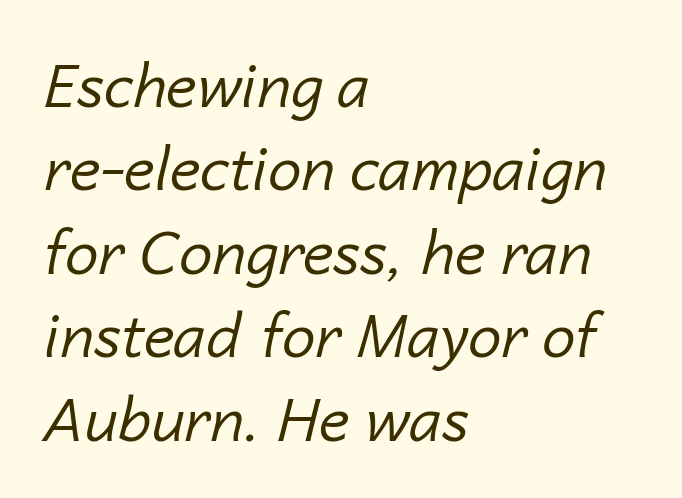
The image shows 60 px regular-weight type, italic (leaning right); set left-aligned, normal line spacing (1.39x), normal letter spacing, not underlined; low stroke contrast and a medium x-height.
